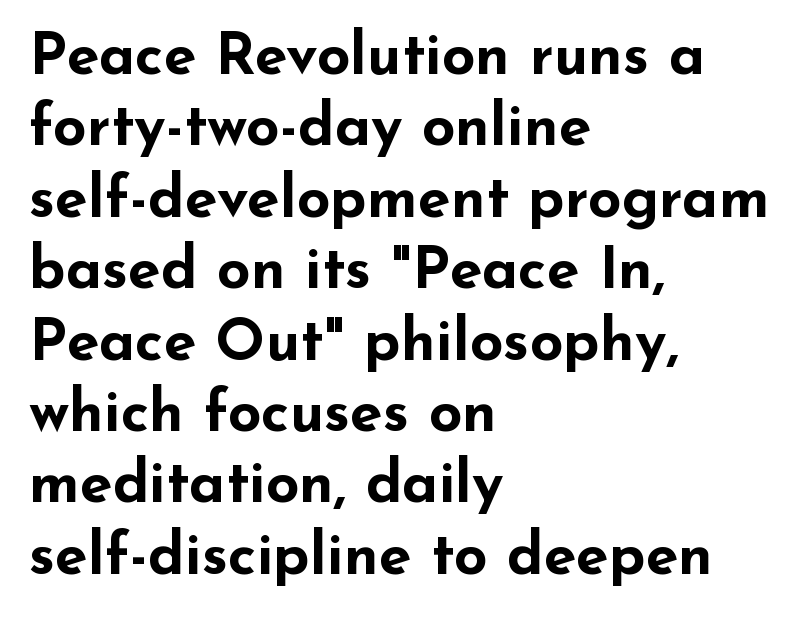
How are the letters spaced? Ordinarily, with no added tracking. Check the space under the baseline: it is left empty. Short and long lines alike share a common starting point at left. How heavy is the stroke? Heavy — this is a bold. Serif or sans? Sans — the stroke terminals are bare. In terms of posture, this sample is upright.
